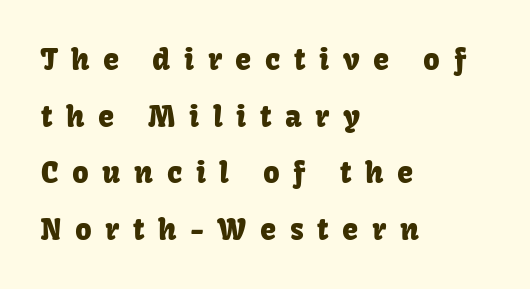
Q: Is the text italic (slanted)? A: No, it is upright.
Q: Is the typeface a serif or a sans-serif typeface? A: Sans-serif.
Q: Is the text underlined? A: No.
Q: How is the paragraph aligned? A: Left-aligned.
Q: Is the spacing between letters normal or unusually wide? A: Unusually wide.
Q: Is the spacing between lines tight, normal or loose? A: Loose.
Q: Width (condensed, normal, or wide)? A: Normal.
Q: Stroke contrast? A: Low.
Q: x-height? A: Medium.
Q: Monospaced? A: No.
